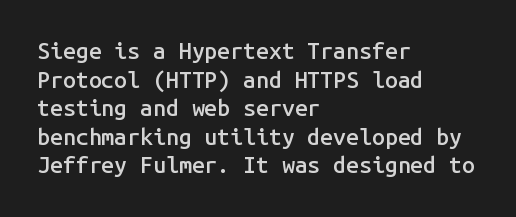
Q: Is the text bold? A: Semi-bold.
Q: Is the text italic (slanted)? A: No, it is upright.
Q: Is the text underlined? A: No.
Q: How is the paragraph aligned? A: Left-aligned.
Q: Is the spacing between letters normal or unusually wide? A: Normal.
